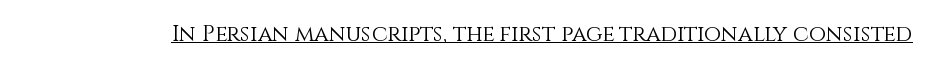
{"italic": "no", "bold": "no", "underline": "yes", "letter_spacing": "normal", "letter_spacing_em": 0.0, "glyph_px": 22}
